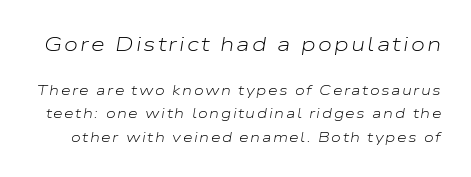
Notice how descenders clear the ascenders below comfortably — that's standard leading. The passage shown is not bold in any degree. The baseline area is clear. The block sitting higher on the canvas is the one with enlarged characters. Is the type slanted? Yes — the strokes lean at a clear angle.
